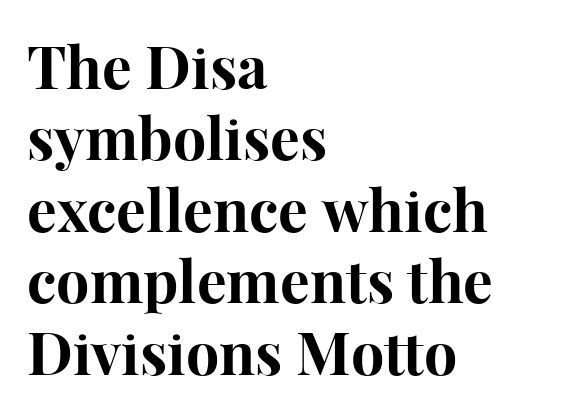
The image shows 59 px bold serif type, upright; set left-aligned, line spacing 1.21x, normal letter spacing, not underlined; high stroke contrast and a medium x-height.
